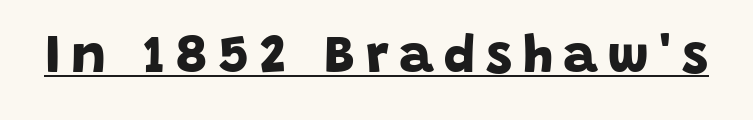
The typesetter has applied underlining to the passage shown. This rendering employs a face without finishing strokes, i.e., a sans-serif. Inter-character spacing is expanded well beyond the font's built-in metrics. Proportional: the letters do not fall into vertical columns. Plenty of ink on the page — the face is bold.
